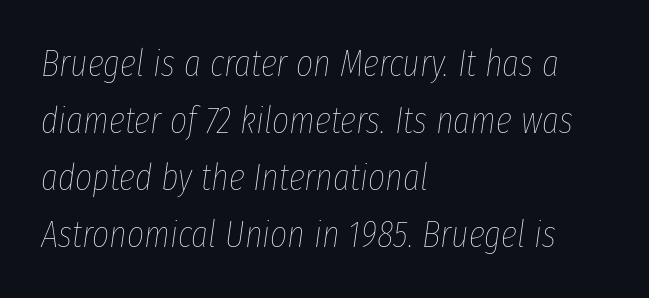
The image shows 37 px thin, condensed type, italic (leaning right); set left-aligned, normal line spacing (1.54x), normal letter spacing, not underlined; low stroke contrast and a medium x-height.
